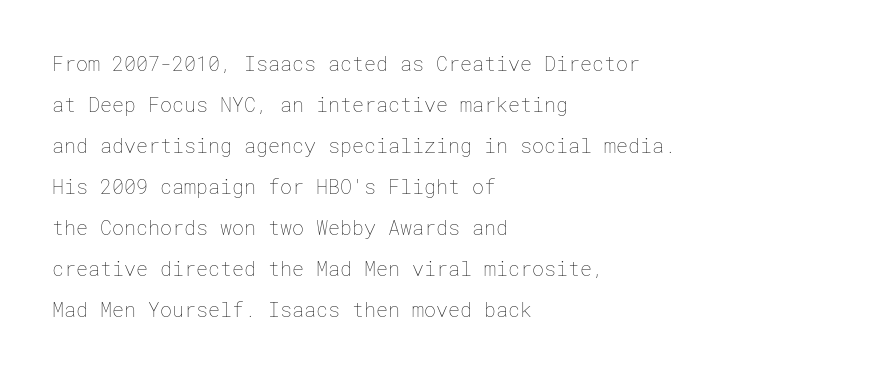
Q: Is the text bold? A: No.
Q: Is the text italic (slanted)? A: No, it is upright.
Q: Is the text underlined? A: No.
Q: How is the paragraph aligned? A: Left-aligned.
Q: Is the spacing between letters normal or unusually wide? A: Normal.
Q: Is the spacing between lines tight, normal or loose? A: Loose.
